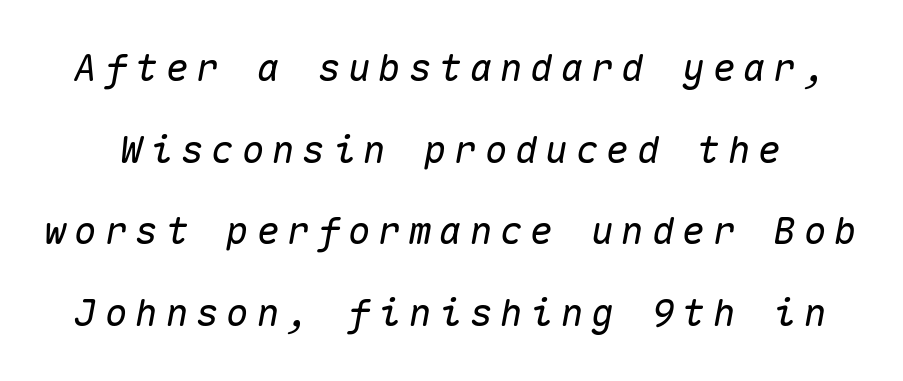
The image shows 38 px text type, italic (leaning right), monospaced; set loose line spacing (2.15x), unusually wide letter spacing (+0.2 em), not underlined; medium stroke contrast and a medium x-height.
